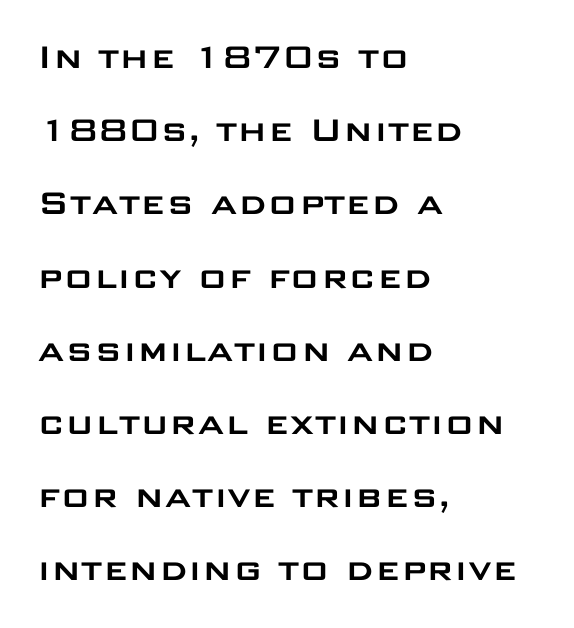
Think of a printed novel: that variable character pitch is what you see here. The lines in this sample share a left origin and differ only in where they stop. Stroke terminals: plain, sans-serif. The lettering stays uniformly vertical, giving the passage a roman look.
